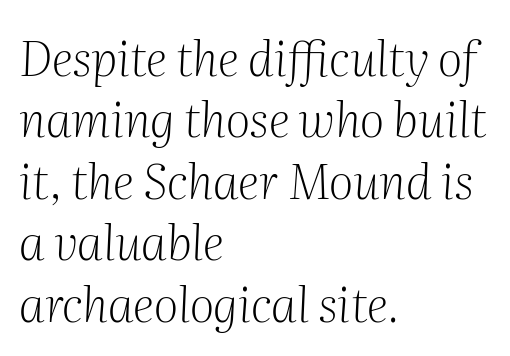
Looking at the ascenders, they clearly lean. These lines are set flush left with a ragged right edge. Descenders are the only things crossing below the line. I'd call this a serif setting — the letters wear small feet.
